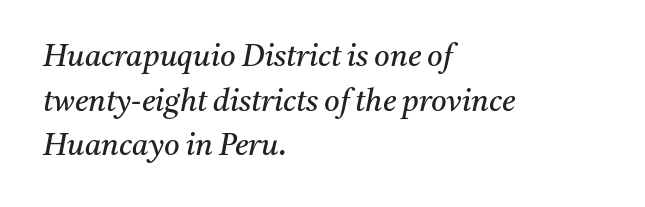
The space directly below the letters is spotless. An italicized treatment has been applied to the whole sample. These lines stack with their left ends in a neat column. Tracking value appears to be zero — textbook default spacing.
